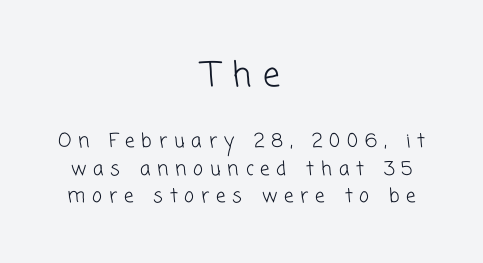
Nobody drew a line under any word here. Whoever set this made the first block the dominant, larger element. Look at the bottom of the vertical strokes: they stop flat, with no serifs. The cut favours lightness, reaching ordinary text weight at its darkest. Each letter keeps its own natural width here, so spacing adapts to shape.
